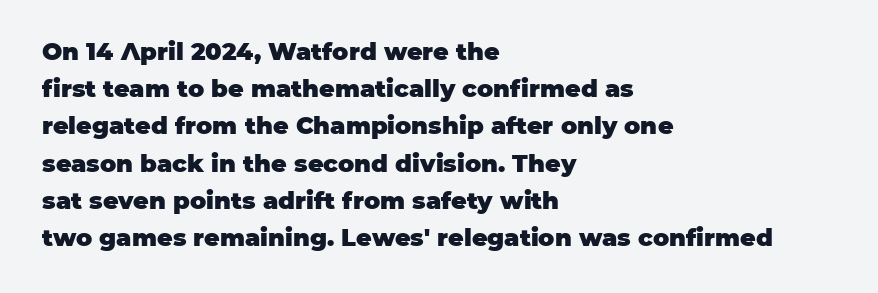
The passage shown has conventional tracking throughout. Underline: absent. The lines in this sample share a left origin and differ only in where they stop. These lines carry a lot of weight — the face is fully bold. Leading: standard. Characters remain perfectly vertical along every line.
